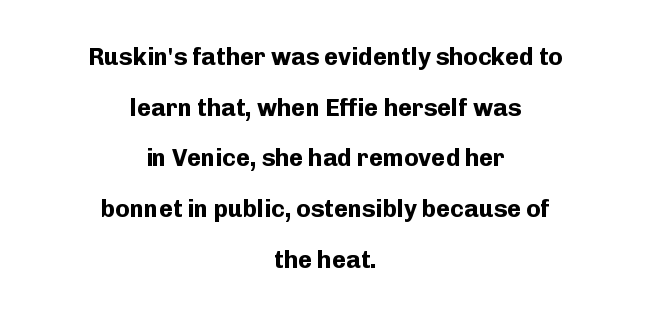
Q: Is the text bold? A: Yes.
Q: Is the text italic (slanted)? A: No, it is upright.
Q: Is the text underlined? A: No.
Q: How is the paragraph aligned? A: Centered.
Q: Is the spacing between letters normal or unusually wide? A: Normal.
Q: Is the spacing between lines tight, normal or loose? A: Loose.
